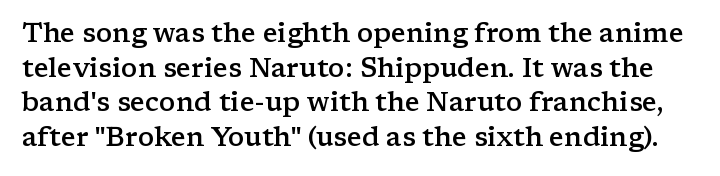
Q: Is the text bold? A: Semi-bold.
Q: Is the text italic (slanted)? A: No, it is upright.
Q: Is the text underlined? A: No.
Q: Is the spacing between letters normal or unusually wide? A: Normal.
Q: Is the spacing between lines tight, normal or loose? A: Normal.
